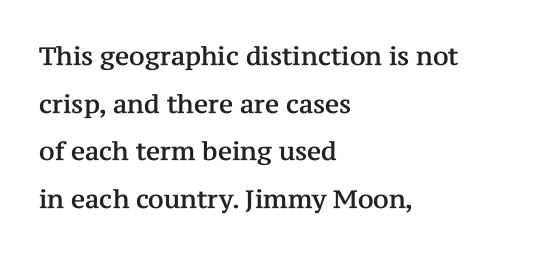
{"italic": "no", "underline": "no", "align": "left", "line_spacing": "loose", "line_spacing_ratio": 1.91, "letter_spacing": "normal", "letter_spacing_em": 0.0, "glyph_px": 25}
